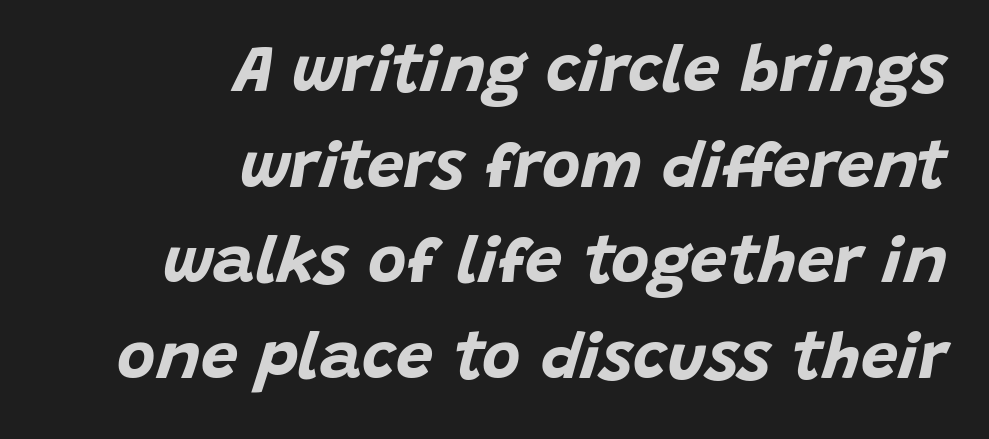
Q: Is the text bold? A: Yes.
Q: Is the text italic (slanted)? A: Yes, it leans right by about 15 degrees.
Q: Is the text underlined? A: No.
Q: How is the paragraph aligned? A: Right-aligned.
Q: Is the spacing between letters normal or unusually wide? A: Normal.
Q: Is the spacing between lines tight, normal or loose? A: Normal.
Q: Width (condensed, normal, or wide)? A: Normal.
Q: Stroke contrast? A: Low.
Q: x-height? A: Large.
Q: Monospaced? A: No.
